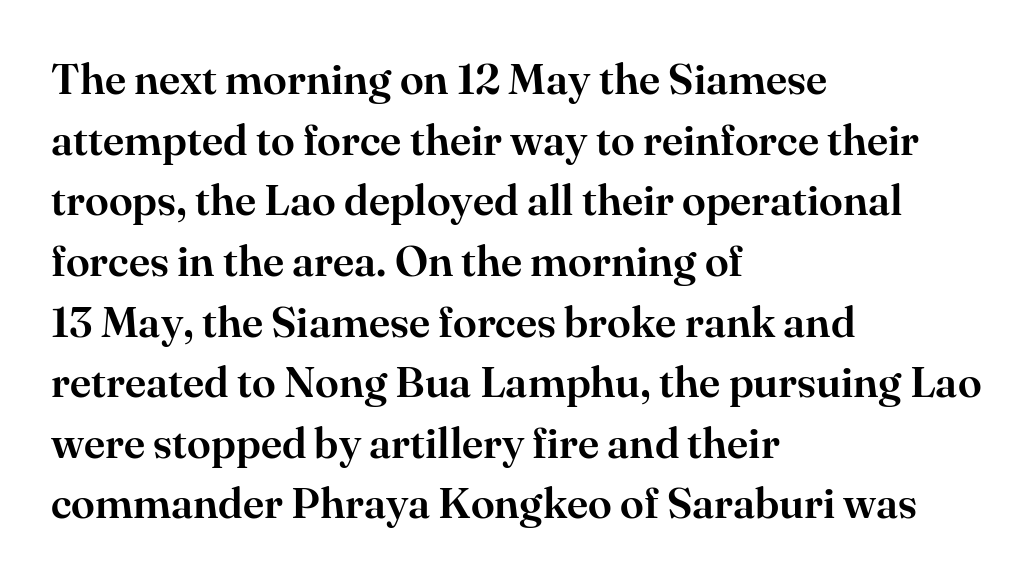
Letterform terminals end in serifs throughout the passage. Alignment: flush left. The letters sit at their default tracking, neither squeezed nor spread. Spacing verdict: proportional, widths tailored to each character. It's the straight-up-and-down kind of type.
